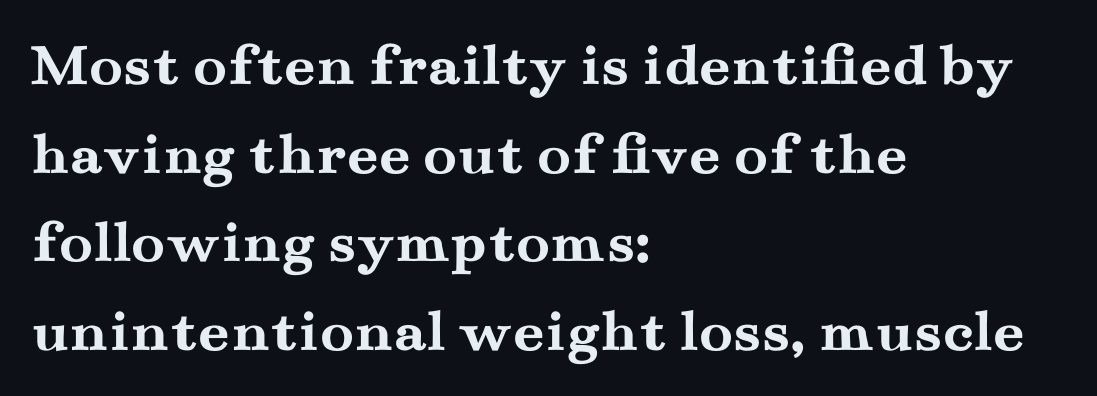
{"serif": "yes", "italic": "no", "bold": "yes", "weight": "semibold", "width": "wide", "stroke_contrast": "medium", "x_height": "small", "monospaced": "no", "underline": "no", "align": "left", "line_spacing": "normal", "line_spacing_ratio": 1.43, "letter_spacing": "normal", "letter_spacing_em": 0.0, "glyph_px": 62}
